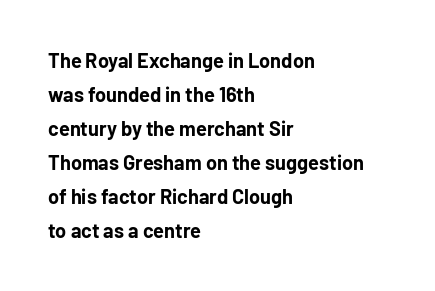
Tall strokes in this sample are plumb rather than angled. Characters follow at the spacing the type designer built in. These lines sit exactly where default settings would place them. The lines in this sample share a left origin and differ only in where they stop.
